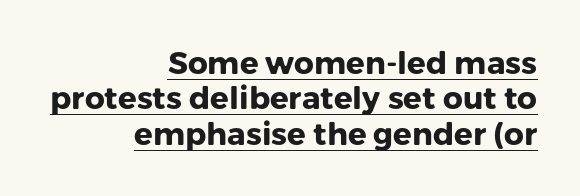
Q: Is the text bold? A: Yes.
Q: Is the text italic (slanted)? A: No, it is upright.
Q: Is the typeface a serif or a sans-serif typeface? A: Sans-serif.
Q: Is the text underlined? A: Yes.
Q: How is the paragraph aligned? A: Right-aligned.
Q: Is the spacing between letters normal or unusually wide? A: Normal.
Q: Is the spacing between lines tight, normal or loose? A: Tight.
Q: Width (condensed, normal, or wide)? A: Normal.
Q: Stroke contrast? A: Low.
Q: x-height? A: Medium.
Q: Monospaced? A: No.
